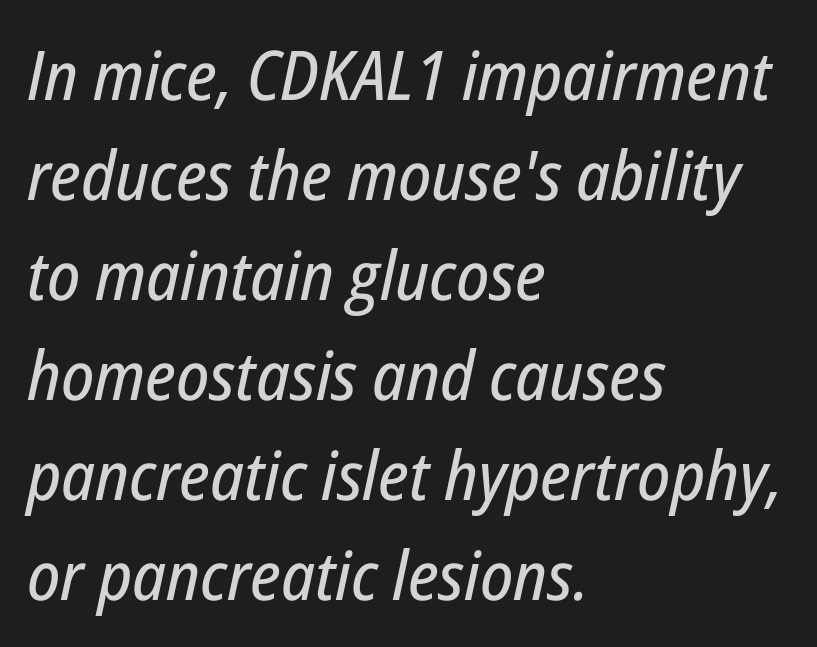
{"italic": "yes", "lean": "right", "slant_degrees": 12, "width": "condensed", "stroke_contrast": "low", "x_height": "medium", "monospaced": "no", "underline": "no", "align": "left", "line_spacing": "normal", "line_spacing_ratio": 1.47, "letter_spacing": "normal", "letter_spacing_em": 0.0, "glyph_px": 68}
